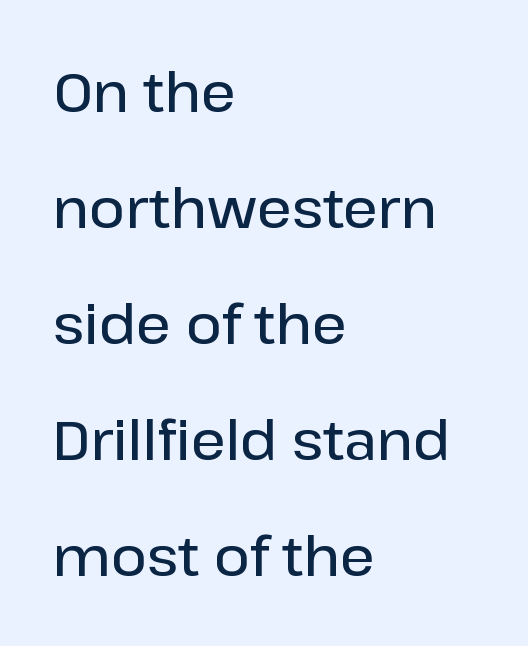
A typesetter would call this zero additional tracking. Looks like regular typesetting: each glyph gets only the width it needs. Layout note: lines flush left. Any mark beneath the type? The region is blank. A semibold gives these letters moderate extra thickness, short of bold.
